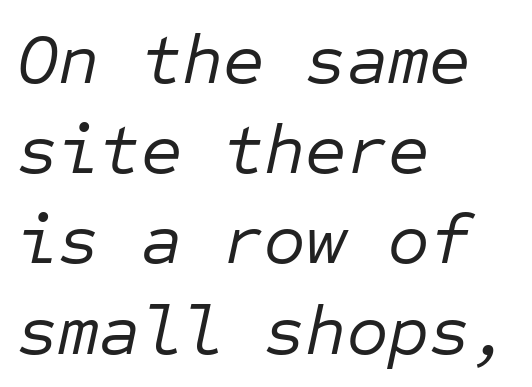
The image shows 71 px regular-weight type, italic (leaning right), monospaced; set left-aligned, normal line spacing (1.27x), normal letter spacing, not underlined; low stroke contrast and a medium x-height.
